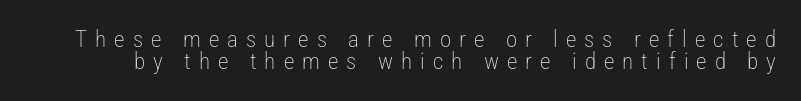
The image shows 23 px text type, upright; set tight line spacing (0.96x), unusually wide letter spacing (+0.35 em), not underlined.
